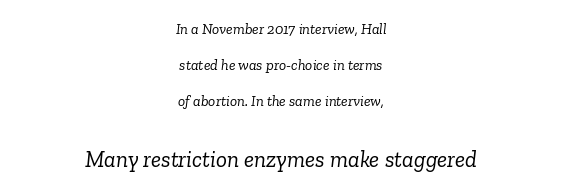
The image shows 23 px text type, italic (leaning right); set centered, loose line spacing (2.4x), normal letter spacing, not underlined; the second (bottom) block is 1.53x larger.
